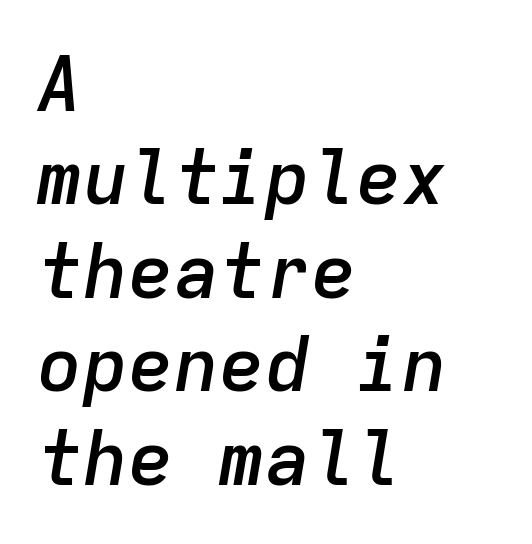
{"italic": "yes", "lean": "right", "slant_degrees": 9, "bold": "semi", "weight": "semibold", "width": "normal", "stroke_contrast": "low", "x_height": "medium", "monospaced": "yes", "underline": "no", "align": "left", "line_spacing_ratio": 1.23, "letter_spacing": "normal", "letter_spacing_em": 0.0, "glyph_px": 76}
